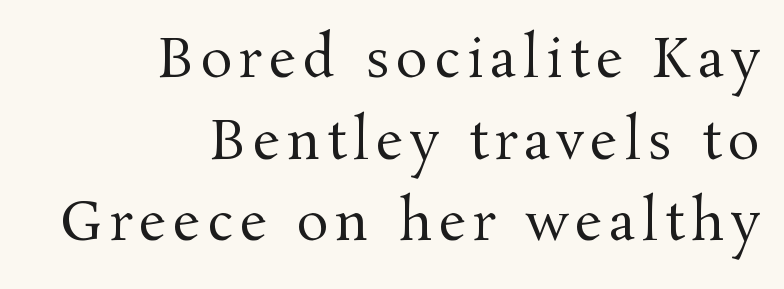
Posture: straight, roman, zero tilt. The rag falls on the left side of this text block. Small tapered or slab feet sit at the stroke ends, so this counts as serif. The typesetting does not lean heavy: it is not bold.
